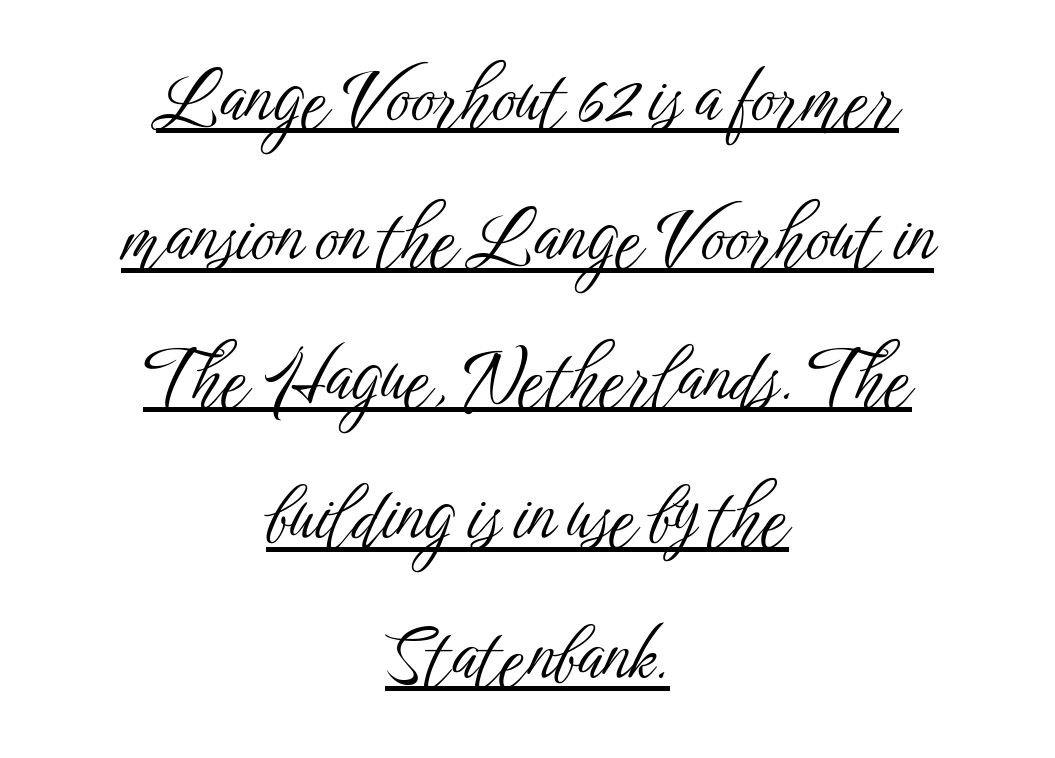
{"serif": "no", "bold": "no", "weight": "light", "width": "condensed", "stroke_contrast": "low", "x_height": "medium", "monospaced": "no", "underline": "yes", "align": "center", "line_spacing": "loose", "line_spacing_ratio": 1.91, "letter_spacing": "normal", "letter_spacing_em": 0.0, "glyph_px": 73}
